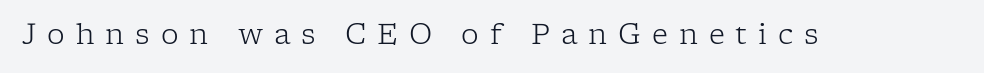
Q: Is the text bold? A: No.
Q: Is the text italic (slanted)? A: No, it is upright.
Q: Is the typeface a serif or a sans-serif typeface? A: Serif.
Q: Is the text underlined? A: No.
Q: Is the spacing between letters normal or unusually wide? A: Unusually wide.
Q: Width (condensed, normal, or wide)? A: Normal.
Q: Stroke contrast? A: Low.
Q: x-height? A: Medium.
Q: Monospaced? A: No.
